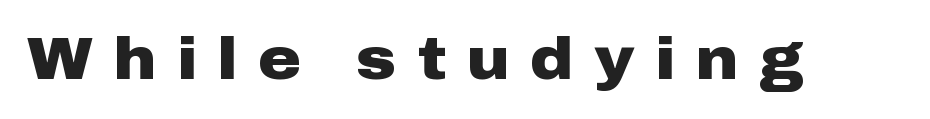
Q: Is the text bold? A: Yes.
Q: Is the text italic (slanted)? A: No, it is upright.
Q: Is the typeface a serif or a sans-serif typeface? A: Sans-serif.
Q: Is the text underlined? A: No.
Q: Is the spacing between letters normal or unusually wide? A: Unusually wide.
Q: Width (condensed, normal, or wide)? A: Wide.
Q: Stroke contrast? A: Low.
Q: x-height? A: Medium.
Q: Monospaced? A: No.
